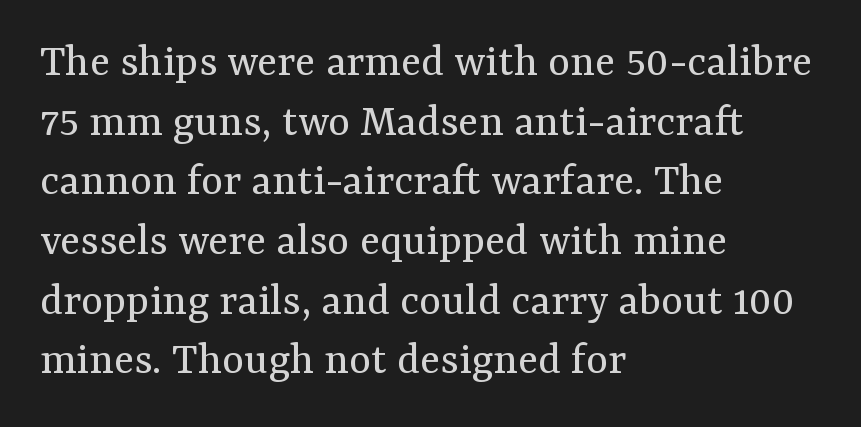
The leading is moderate, giving the passage an even texture. The baseline area is clear. The tracking reads as untouched default to a designer's eye. No chunkiness to these letters — they're not bold. Posture: vertical. This sample has the flowing, uneven cadence of proportional lettering.
